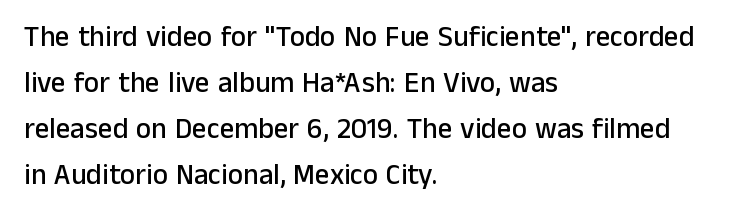
{"serif": "no", "italic": "no", "width": "normal", "stroke_contrast": "low", "x_height": "medium", "monospaced": "no", "underline": "no", "align": "left", "line_spacing": "normal", "line_spacing_ratio": 1.59, "letter_spacing": "normal", "letter_spacing_em": 0.0, "glyph_px": 29}
